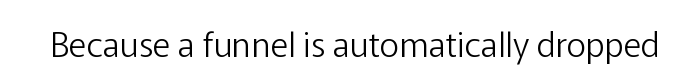
Letters have the restrained weight of plain body copy at most. This sample uses an upright cut, with every glyph sitting square on the baseline. Default kerning and tracking; the words read as compact shapes. The gap between lines stays unmarked.
